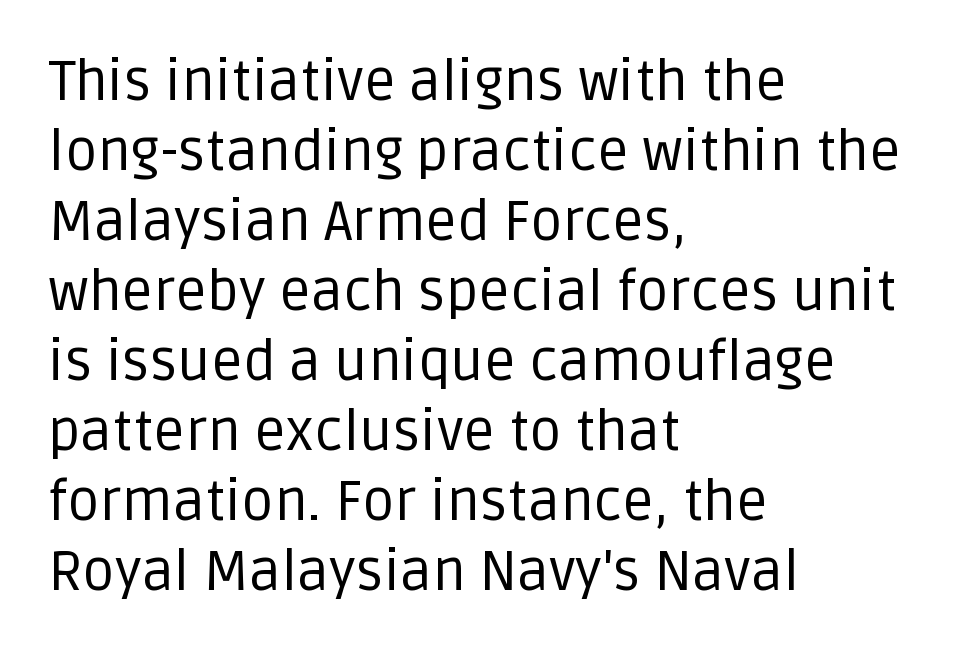
{"serif": "no", "italic": "no", "bold": "no", "weight": "regular", "width": "normal", "stroke_contrast": "low", "x_height": "large", "monospaced": "no", "underline": "no", "align": "left", "line_spacing": "normal", "line_spacing_ratio": 1.25, "letter_spacing": "normal", "letter_spacing_em": 0.0, "glyph_px": 56}
